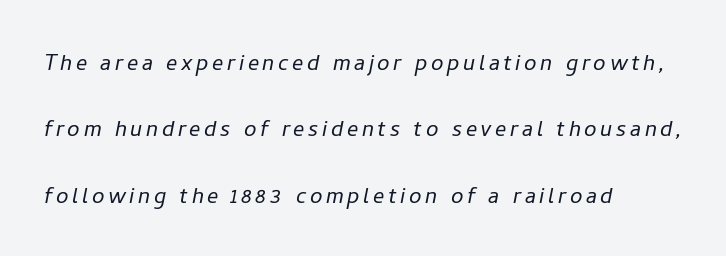
Each letter keeps its own natural width here, so spacing adapts to shape. The axis of the letterforms is tilted away from vertical. Just letters on the line, the space beneath them empty. The weight would be labelled regular, book, light, or lighter still. These lines stack with their left ends in a neat column. Interline gaps are noticeably wide in this sample.
